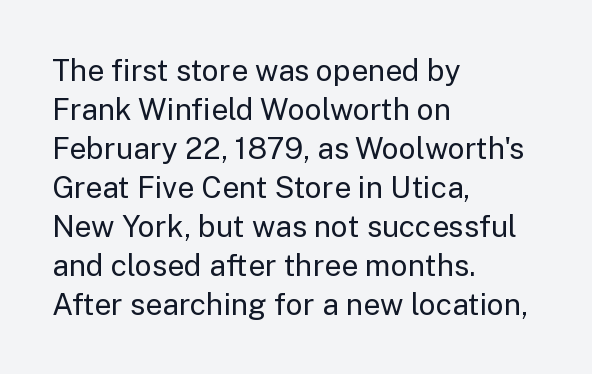
The image shows 30 px regular-weight sans-serif type, upright; set left-aligned, normal line spacing (1.3x), normal letter spacing, not underlined; low stroke contrast and a medium x-height.
